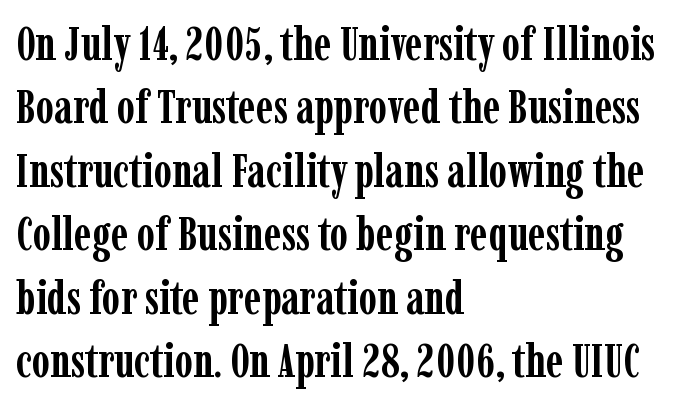
Q: Is the text bold? A: Yes.
Q: Is the text italic (slanted)? A: No, it is upright.
Q: Is the typeface a serif or a sans-serif typeface? A: Serif.
Q: Is the text underlined? A: No.
Q: How is the paragraph aligned? A: Left-aligned.
Q: Is the spacing between letters normal or unusually wide? A: Normal.
Q: Is the spacing between lines tight, normal or loose? A: Normal.
Q: Width (condensed, normal, or wide)? A: Condensed.
Q: Stroke contrast? A: Low.
Q: x-height? A: Medium.
Q: Monospaced? A: No.
